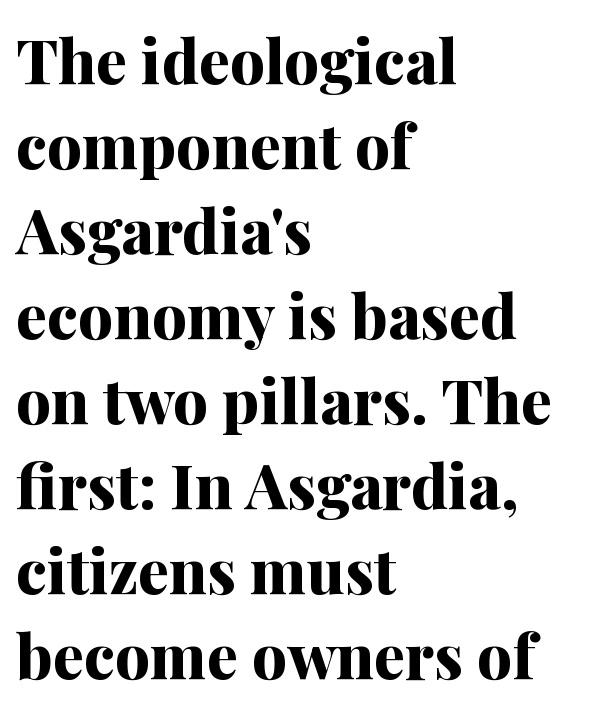
This is heavy type, rendered in bold. Whoever set this chose a conventional vertical rhythm. A bare baseline throughout the passage. Look at the tracking — it's just the regular setting, nothing added.
